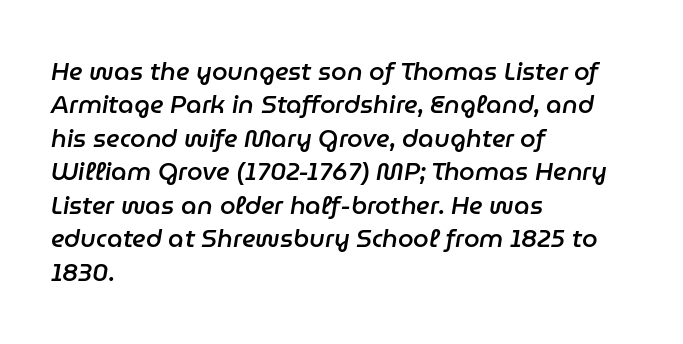
The letterforms sit shoulder to shoulder at normal distance. The glyphs have the mass of a demibold cut, below bold. These lines stack with their left ends in a neat column. Quick note: interline space is typical. The font's italic variant was chosen for this text. Any mark beneath the type? The region is blank.
